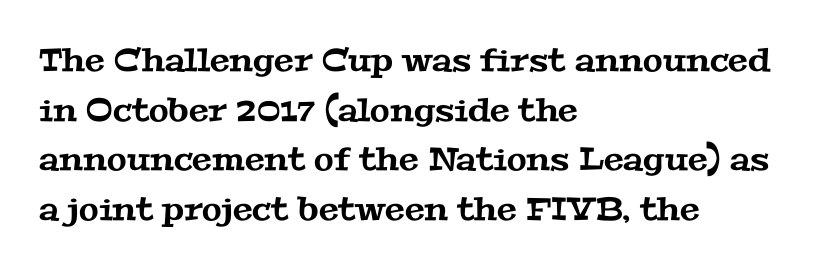
What kind of face is this? One with serifs. The letters advance in unequal steps, a hallmark of proportional type. The tracking reads as untouched default to a designer's eye. In terms of leading, this rendering sits right in the middle. The words here are not underlined. The rendering anchors every line to the left-hand side.
